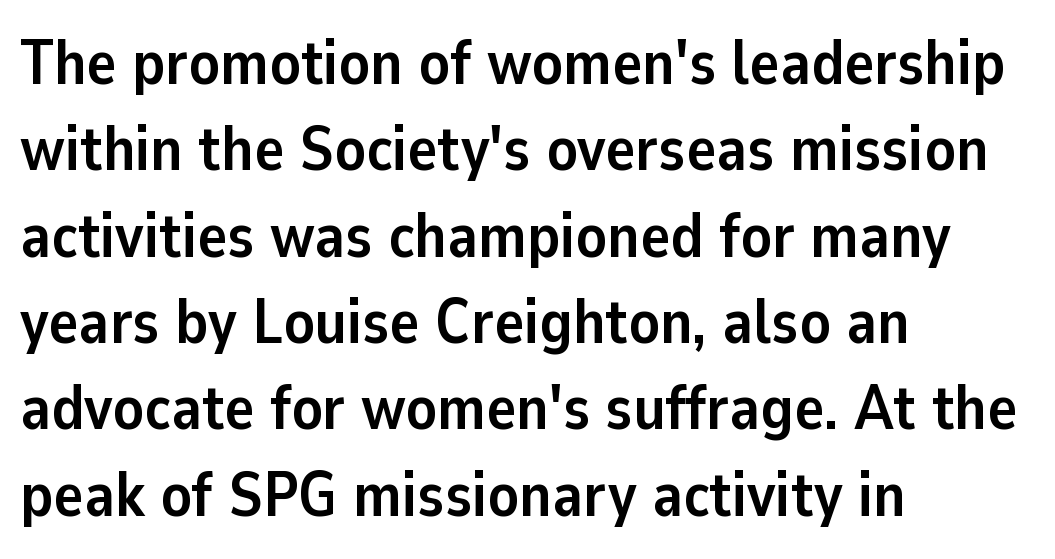
Rule under the text: the space is simply empty. The lines in this sample share a left origin and differ only in where they stop. Default kerning and tracking; the words read as compact shapes. The letters stand straight up with perfectly vertical stems. The font family rendered here belongs to the sans-serif group. Compared with typical paragraphs, the rows here are spaced about the same.
